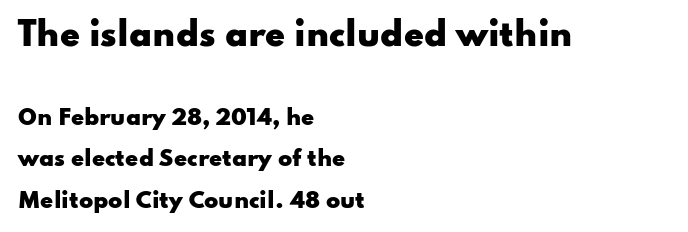
The image shows 32 px heavy, wide sans-serif type, upright; set left-aligned, loose line spacing (1.96x), normal letter spacing, not underlined; the first (top) block is 1.52x larger; low stroke contrast and a small x-height.
